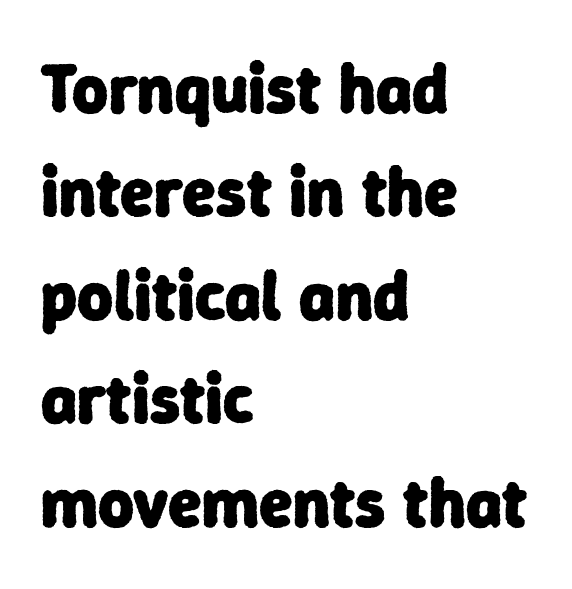
{"serif": "no", "bold": "yes", "weight": "heavy", "width": "normal", "stroke_contrast": "low", "x_height": "medium", "monospaced": "no", "underline": "no", "align": "left", "line_spacing": "normal", "line_spacing_ratio": 1.5, "letter_spacing": "normal", "letter_spacing_em": 0.0, "glyph_px": 69}
